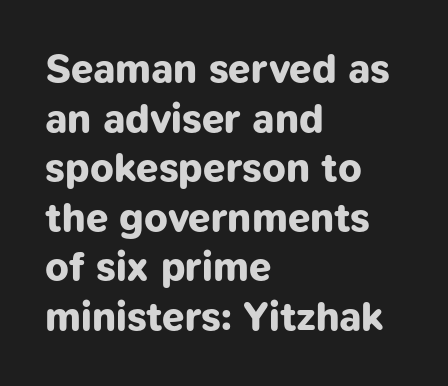
Students, note that the glyphs here touch the page at normal intervals. A sans-serif font was chosen for this passage. Think of a printed novel: that variable character pitch is what you see here. Line beginnings align vertically; line endings do not.
